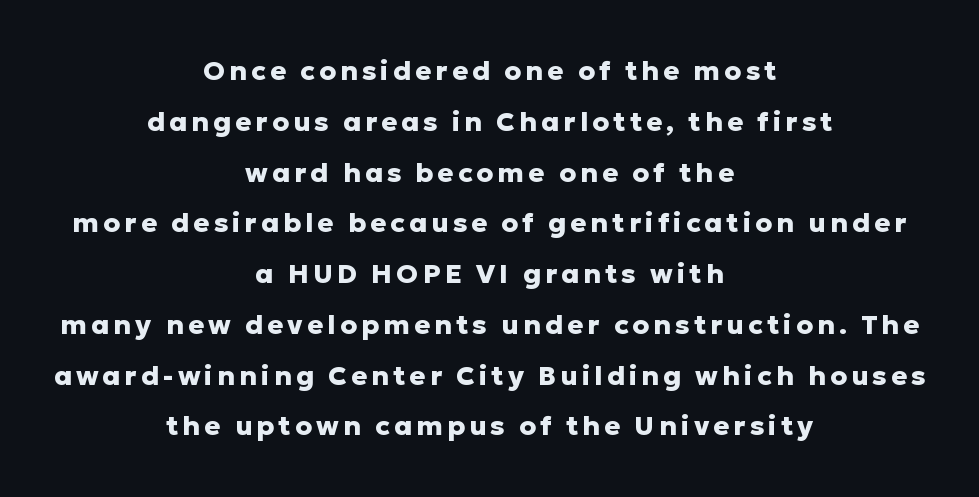
The image shows 27 px bold type, upright; set centered, line spacing 1.88x, not underlined.
